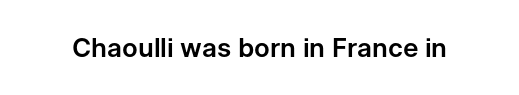
{"italic": "no", "underline": "no", "letter_spacing": "normal", "letter_spacing_em": 0.0, "glyph_px": 26}
